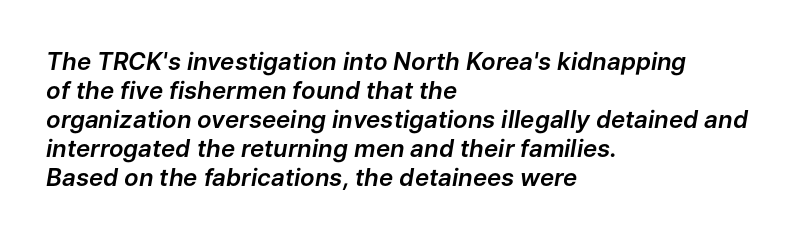
{"italic": "yes", "lean": "right", "slant_degrees": 9, "underline": "no", "align": "left", "line_spacing_ratio": 1.21, "letter_spacing": "normal", "letter_spacing_em": 0.0, "glyph_px": 24}
